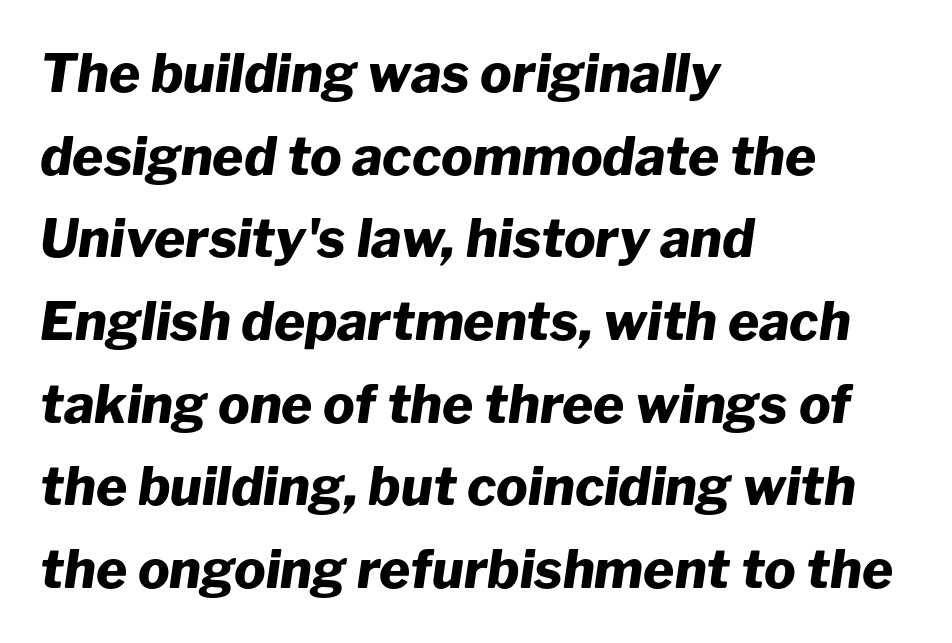
Q: Is the text bold? A: Yes.
Q: Is the text italic (slanted)? A: Yes, it leans right by about 8 degrees.
Q: Is the text underlined? A: No.
Q: How is the paragraph aligned? A: Left-aligned.
Q: Is the spacing between letters normal or unusually wide? A: Normal.
Q: Is the spacing between lines tight, normal or loose? A: Normal.
Q: Width (condensed, normal, or wide)? A: Normal.
Q: Stroke contrast? A: Low.
Q: x-height? A: Medium.
Q: Monospaced? A: No.
